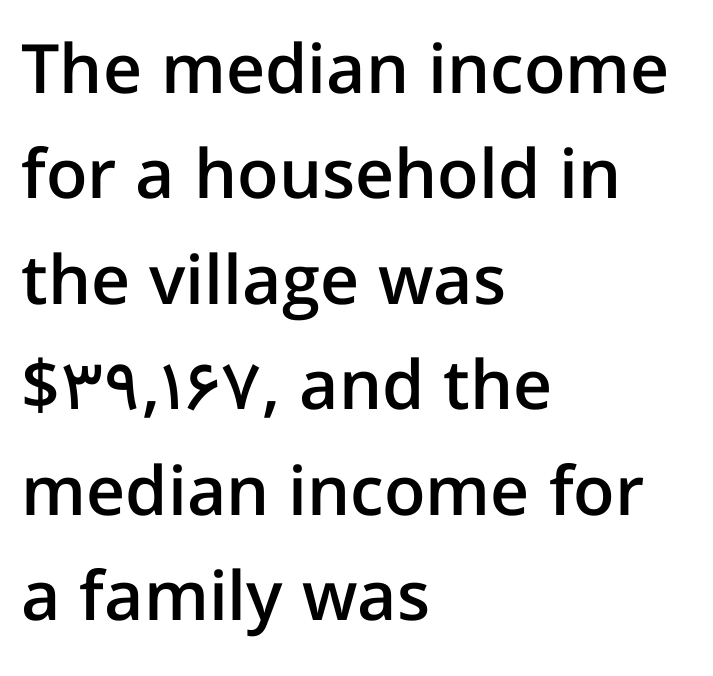
The image shows 68 px semibold sans-serif type, upright; set left-aligned, normal line spacing (1.55x), normal letter spacing, not underlined; low stroke contrast and a medium x-height.
